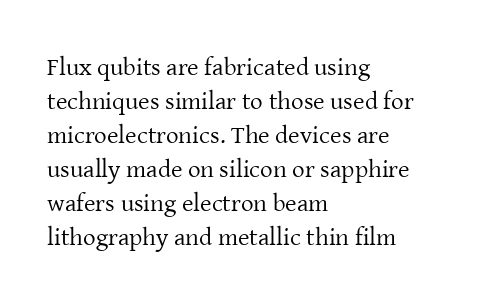
A normal amount of white space separates one row of letters from the next. Honestly, the letter spacing is just normal — you wouldn't notice it. The font's upright variant was chosen for this text. Is this a heavy cut? Hardly; it is regular or lighter. Caption: multi-line text, flush left, ragged right.
